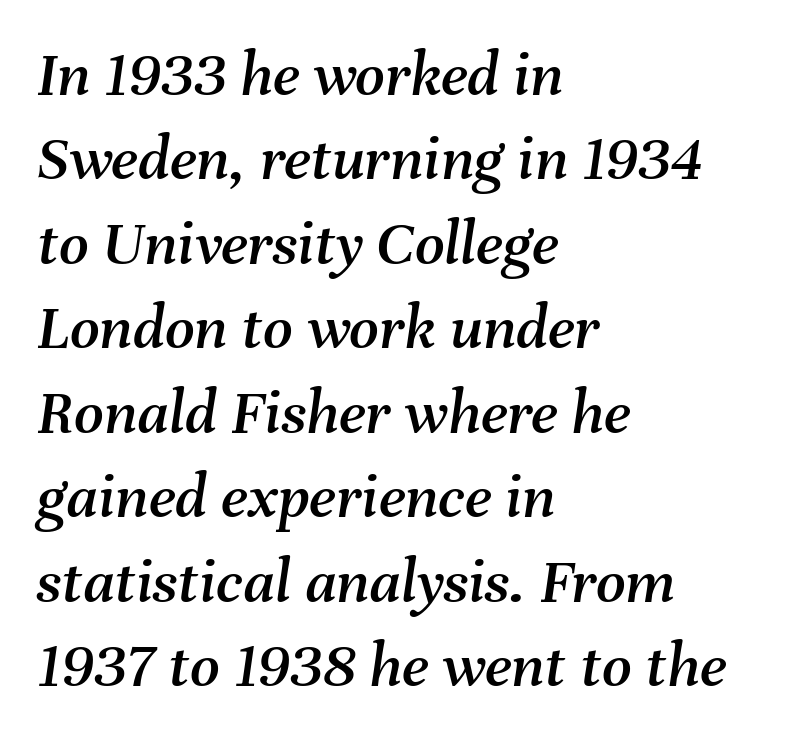
The image shows 65 px text type, italic (leaning right); set left-aligned, normal line spacing (1.3x), normal letter spacing, not underlined; medium stroke contrast and a medium x-height.
